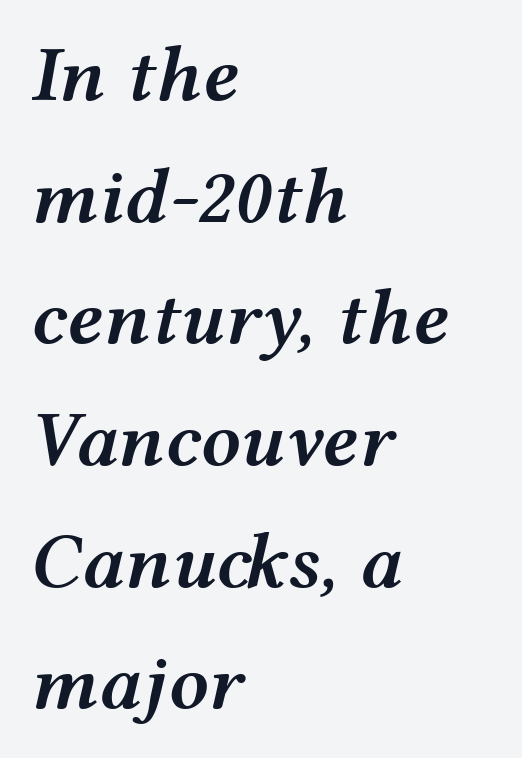
{"italic": "yes", "lean": "right", "slant_degrees": 12, "bold": "semi", "weight": "semibold", "width": "wide", "stroke_contrast": "medium", "x_height": "medium", "monospaced": "no", "underline": "no", "align": "left", "line_spacing": "normal", "line_spacing_ratio": 1.54, "letter_spacing": "normal", "letter_spacing_em": 0.0, "glyph_px": 79}
